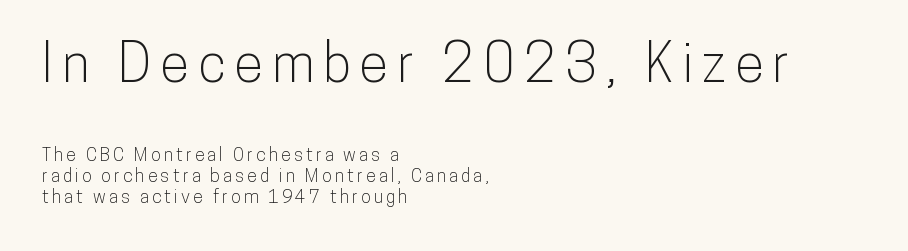
These lines were composed using upright roman letters. The typeface chosen for these lines omits serifs. Check the space under the baseline: it is left empty. Is this a fixed-width face? No — the glyphs have proportional, varying widths.
